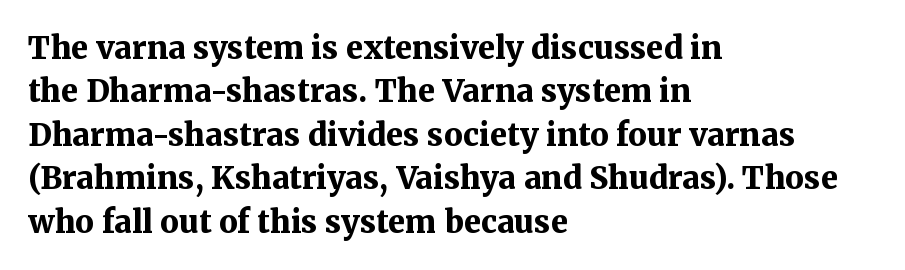
Q: Is the text bold? A: Yes.
Q: Is the text italic (slanted)? A: No, it is upright.
Q: Is the typeface a serif or a sans-serif typeface? A: Serif.
Q: Is the text underlined? A: No.
Q: How is the paragraph aligned? A: Left-aligned.
Q: Is the spacing between letters normal or unusually wide? A: Normal.
Q: Is the spacing between lines tight, normal or loose? A: Normal.
Q: Width (condensed, normal, or wide)? A: Normal.
Q: Stroke contrast? A: Medium.
Q: x-height? A: Medium.
Q: Monospaced? A: No.
